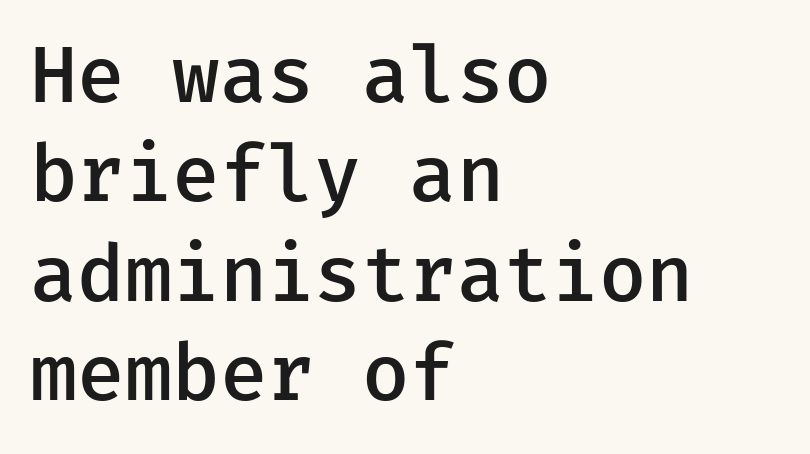
The image shows 77 px semibold sans-serif type, upright; set left-aligned, normal line spacing (1.29x), normal letter spacing, not underlined; low stroke contrast and a medium x-height.
